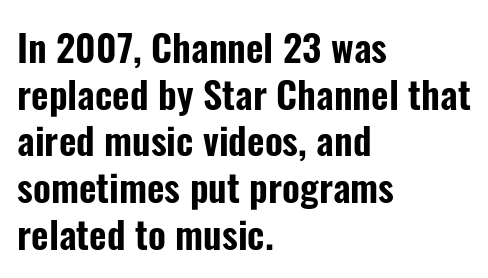
The image shows 38 px condensed sans-serif type, upright; set left-aligned, line spacing 1.23x, normal letter spacing, not underlined; low stroke contrast and a medium x-height.
